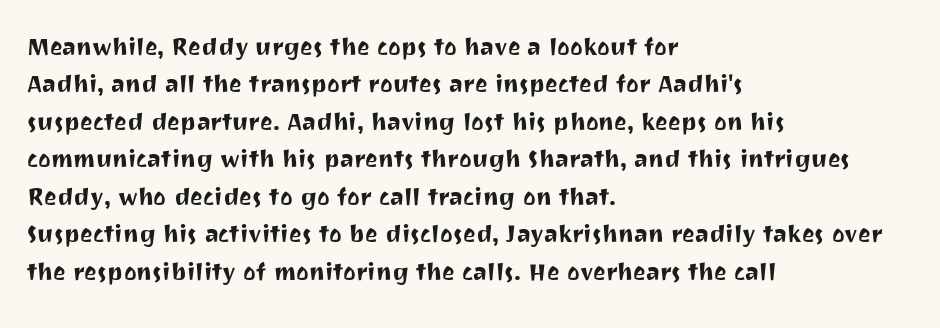
{"serif": "no", "italic": "no", "width": "normal", "stroke_contrast": "medium", "x_height": "medium", "monospaced": "no", "underline": "no", "align": "left", "line_spacing": "normal", "line_spacing_ratio": 1.25, "letter_spacing": "normal", "letter_spacing_em": 0.0, "glyph_px": 30}
